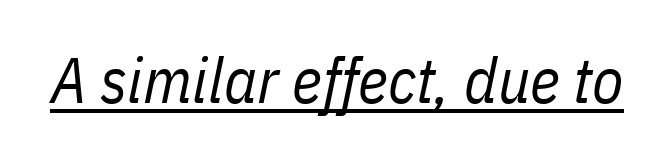
The image shows 64 px regular-weight, condensed type, italic (leaning right); set normal letter spacing, underlined; low stroke contrast and a medium x-height.
